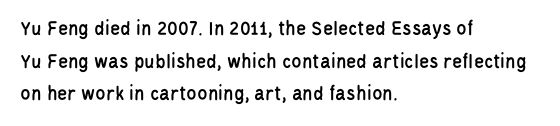
The line-height multiplier appears to be the usual default. Posture: straight, roman, zero tilt. This sample uses plain, unmodified letter spacing. No word sits above an underline.
